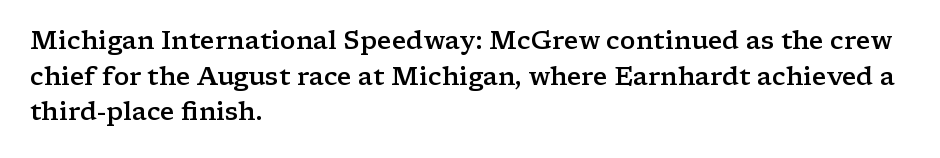
The image shows 25 px text type, upright; set left-aligned, normal line spacing (1.43x), normal letter spacing, not underlined.
